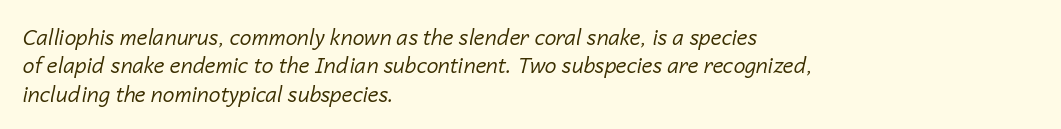
Q: Is the text bold? A: No.
Q: Is the text italic (slanted)? A: Yes, it leans right by about 14 degrees.
Q: Is the text underlined? A: No.
Q: How is the paragraph aligned? A: Left-aligned.
Q: Is the spacing between letters normal or unusually wide? A: Normal.
Q: Is the spacing between lines tight, normal or loose? A: Normal.
